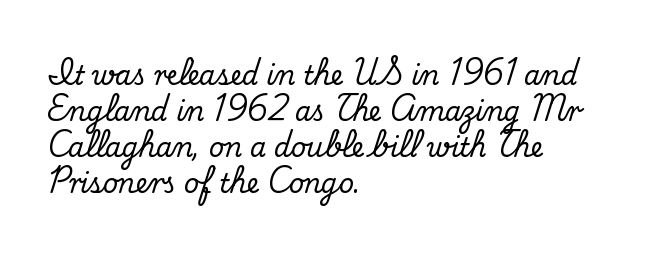
Q: Is the text italic (slanted)? A: Yes.
Q: Is the text underlined? A: No.
Q: How is the paragraph aligned? A: Left-aligned.
Q: Is the spacing between letters normal or unusually wide? A: Normal.
Q: Is the spacing between lines tight, normal or loose? A: Normal.
